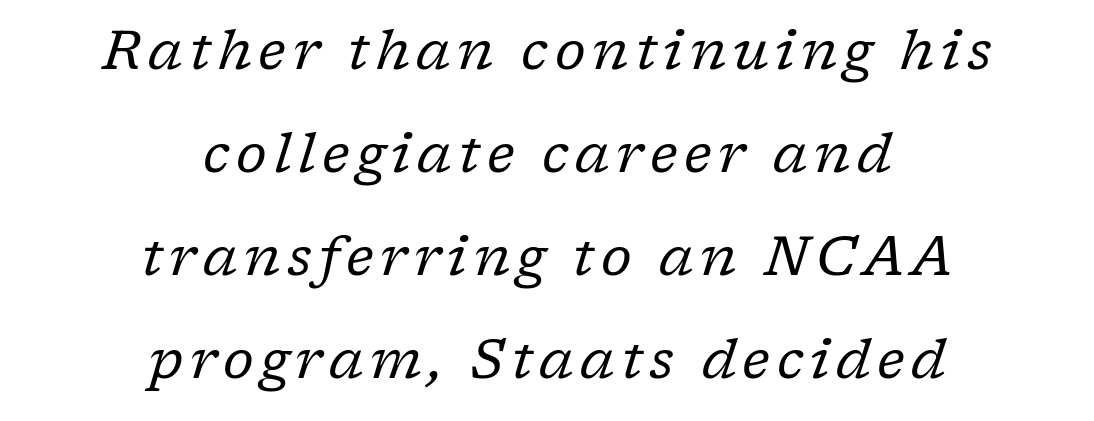
The image shows 55 px regular-weight serif type, italic (leaning right); set centered, line spacing 1.87x, not underlined; low stroke contrast and a medium x-height.
